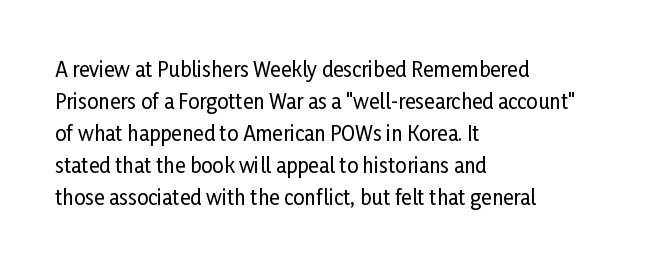
Posture: straight, roman, zero tilt. The ragged edge is on the right, which tells us the setting is flush left. The words here are not underlined. Inter-character spacing is left at the font's built-in metrics. What's the leading like? Ordinary, nothing unusual.
